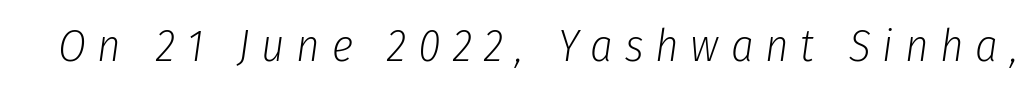
{"italic": "yes", "lean": "right", "slant_degrees": 8, "bold": "no", "weight": "light", "width": "condensed", "stroke_contrast": "low", "x_height": "medium", "monospaced": "no", "underline": "no", "letter_spacing": "wide", "letter_spacing_em": 0.26, "glyph_px": 45}
